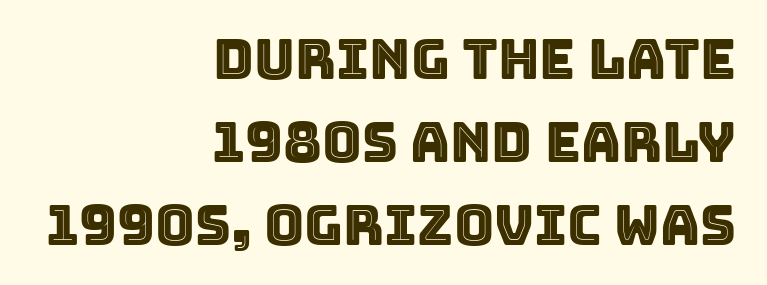
{"italic": "no", "width": "normal", "x_height": "large", "monospaced": "no", "underline": "no", "align": "right", "line_spacing": "normal", "line_spacing_ratio": 1.51, "letter_spacing": "normal", "letter_spacing_em": 0.0, "glyph_px": 55}
